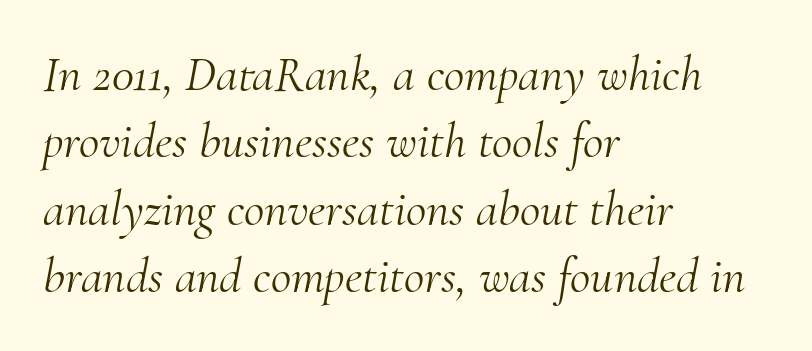
{"serif": "yes", "italic": "yes", "lean": "right", "slant_degrees": 10, "bold": "no", "weight": "light", "width": "normal", "stroke_contrast": "medium", "x_height": "small", "monospaced": "no", "underline": "no", "align": "left", "line_spacing": "normal", "line_spacing_ratio": 1.35, "letter_spacing": "normal", "letter_spacing_em": 0.0, "glyph_px": 50}
